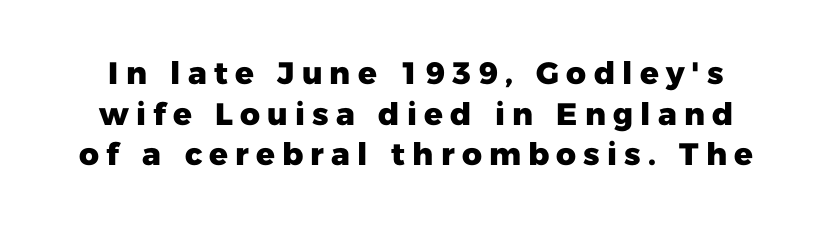
{"serif": "no", "italic": "no", "bold": "yes", "weight": "heavy", "width": "normal", "stroke_contrast": "low", "x_height": "medium", "monospaced": "no", "underline": "no", "line_spacing": "normal", "line_spacing_ratio": 1.31, "letter_spacing": "wide", "letter_spacing_em": 0.23, "glyph_px": 31}
